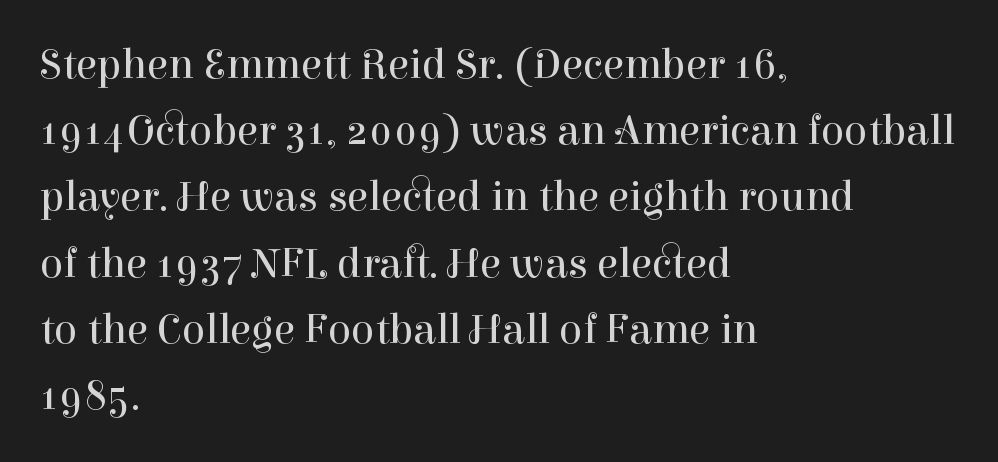
The image shows 43 px regular-weight serif type, upright; set left-aligned, normal line spacing (1.54x), normal letter spacing, not underlined; high stroke contrast and a medium x-height.
